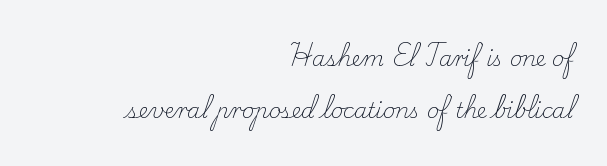
{"bold": "no", "underline": "no", "align": "right", "line_spacing": "loose", "line_spacing_ratio": 2.5, "letter_spacing": "normal", "letter_spacing_em": 0.0, "glyph_px": 21}
